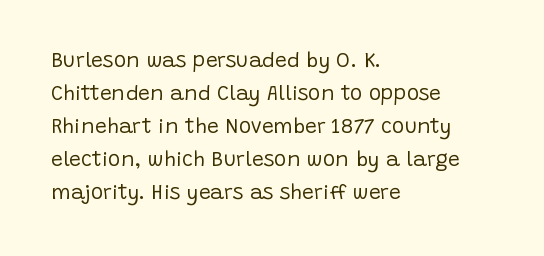
No italicization has been applied; the sample stays upright. This rendering features lettering with no underline. Summary of weight: not heavy and not bold. The typesetter chose a ragged-right arrangement here. The vertical gap from one line to the next is medium.
